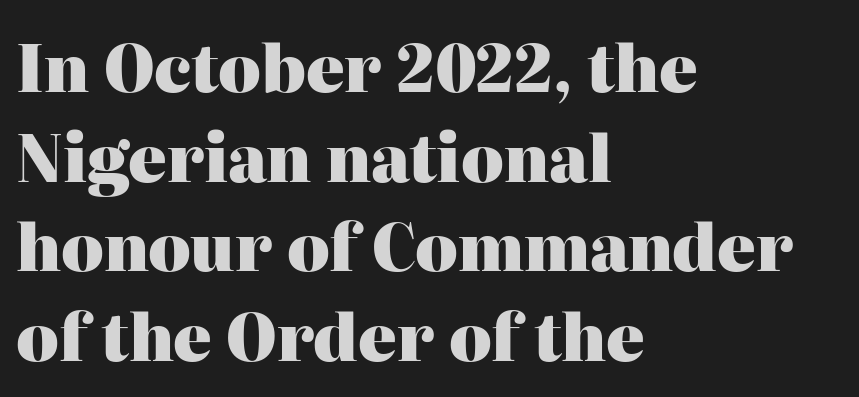
Set as a true bold cut, around the 700 mark. Notice how descenders clear the ascenders below comfortably — that's standard leading. This is the regular roman posture of the typeface. Does the type have serifs? Yes, each stem ends in a small foot. Short note: letters normally spaced.
